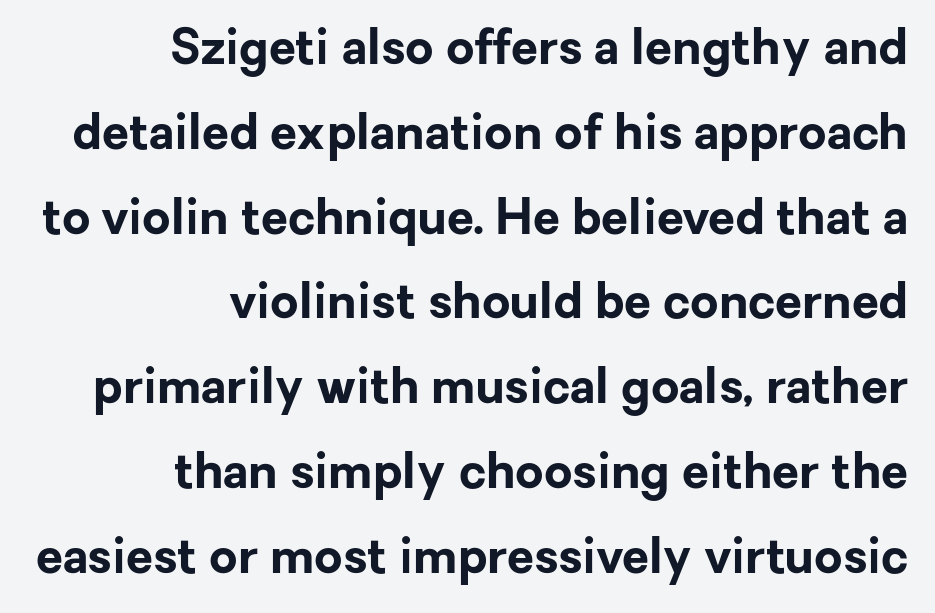
Q: Is the text bold? A: Yes.
Q: Is the text italic (slanted)? A: No, it is upright.
Q: Is the typeface a serif or a sans-serif typeface? A: Sans-serif.
Q: Is the text underlined? A: No.
Q: How is the paragraph aligned? A: Right-aligned.
Q: Is the spacing between letters normal or unusually wide? A: Normal.
Q: Width (condensed, normal, or wide)? A: Normal.
Q: Stroke contrast? A: Low.
Q: x-height? A: Medium.
Q: Monospaced? A: No.
